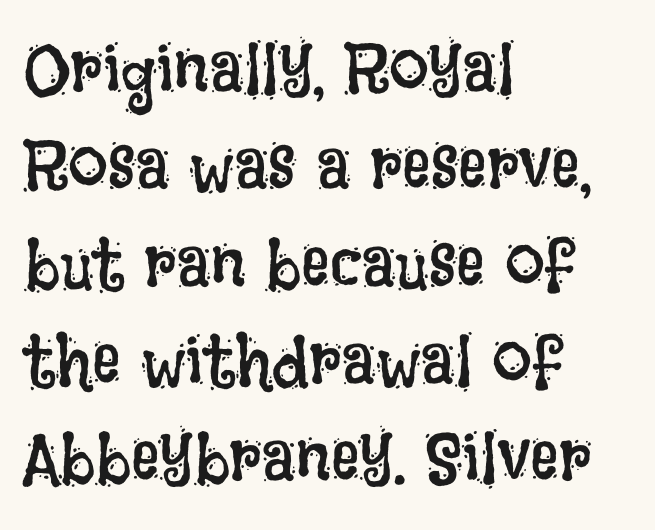
The image shows 71 px regular-weight, condensed type, upright; set left-aligned, normal line spacing (1.37x), normal letter spacing, not underlined; low stroke contrast and a large x-height.
